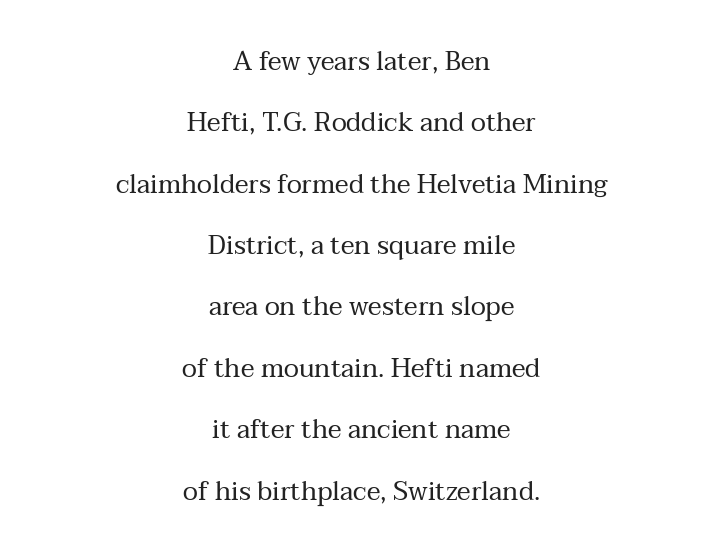
No extra tracking has been applied to these lines. The letters stand upright; this is a roman face. A centered setting, common on invitations and titles, is used for this passage. The vertical gap from one line to the next is large.
